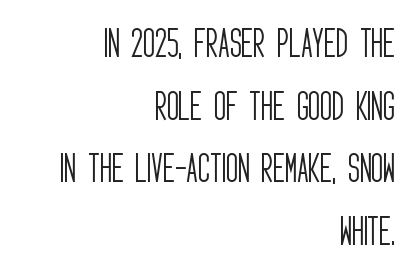
{"serif": "no", "italic": "no", "bold": "no", "weight": "light", "width": "condensed", "stroke_contrast": "low", "x_height": "large", "monospaced": "no", "underline": "no", "align": "right", "line_spacing": "loose", "line_spacing_ratio": 1.9, "letter_spacing": "normal", "letter_spacing_em": 0.0, "glyph_px": 33}
